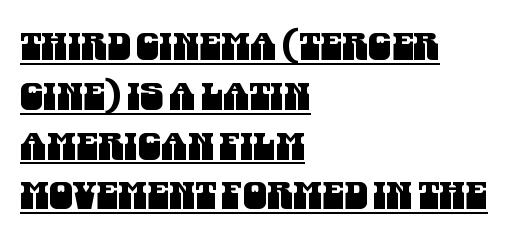
The image shows 38 px condensed sans-serif type; set left-aligned, normal line spacing (1.31x), normal letter spacing, underlined; medium stroke contrast and a large x-height.
